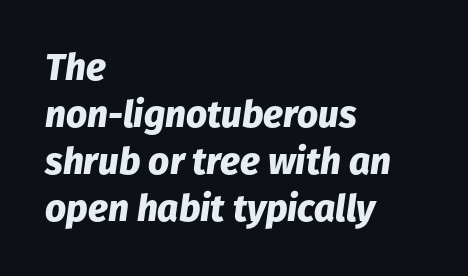
Underline: absent. Yep, that's italic — everything's leaning. Look at the tracking — it's just the regular setting, nothing added. Successive baselines arrive at the customary interval.
